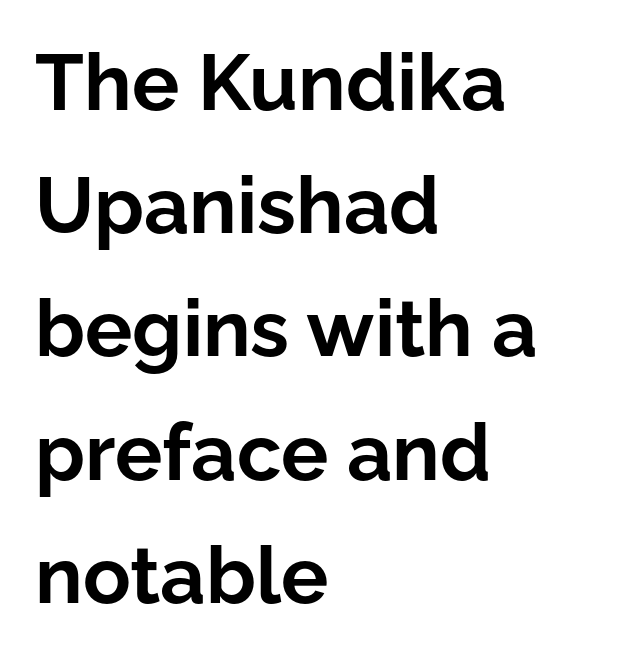
{"serif": "no", "italic": "no", "bold": "yes", "weight": "bold", "width": "normal", "stroke_contrast": "low", "x_height": "medium", "monospaced": "no", "underline": "no", "align": "left", "line_spacing": "normal", "line_spacing_ratio": 1.56, "letter_spacing": "normal", "letter_spacing_em": 0.0, "glyph_px": 79}
